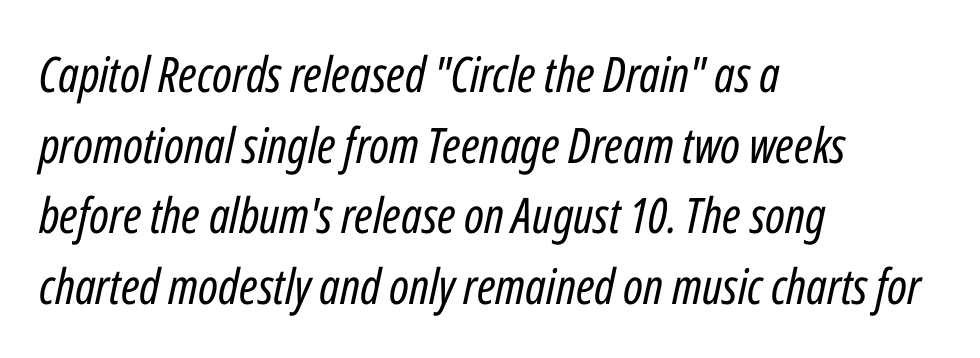
The image shows 49 px regular-weight, condensed type, italic (leaning right); set left-aligned, normal line spacing (1.44x), normal letter spacing, not underlined; low stroke contrast and a medium x-height.
